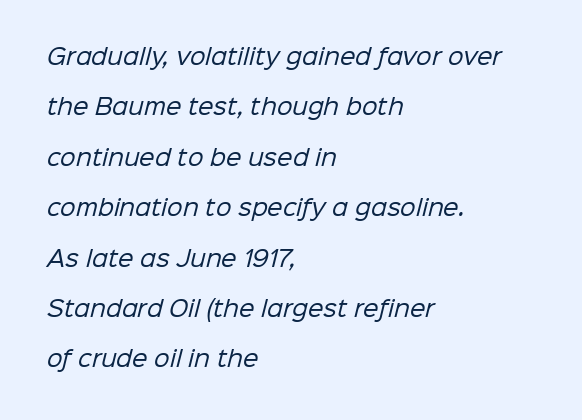
Plain, unruled lines of type. The typeface has the unassuming heft of standard copy or less. Does the leading feel generous? Absolutely, it's lavish. The passage shown has conventional tracking throughout. Does the copy run flush right? No — it runs flush left.
